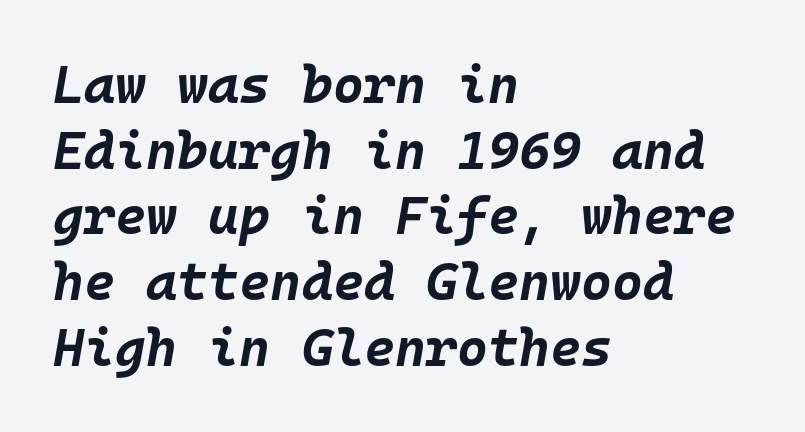
What weight is shown? A full bold with thick strokes. Rule under the text: the space is simply empty. The ragged edge is on the right, which tells us the setting is flush left. Observe the ordinary spacing: letters are neighbours, not strangers.
